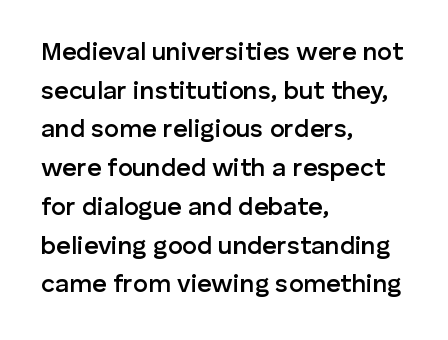
The image shows 25 px text type, upright; set left-aligned, normal line spacing (1.55x), normal letter spacing, not underlined.
